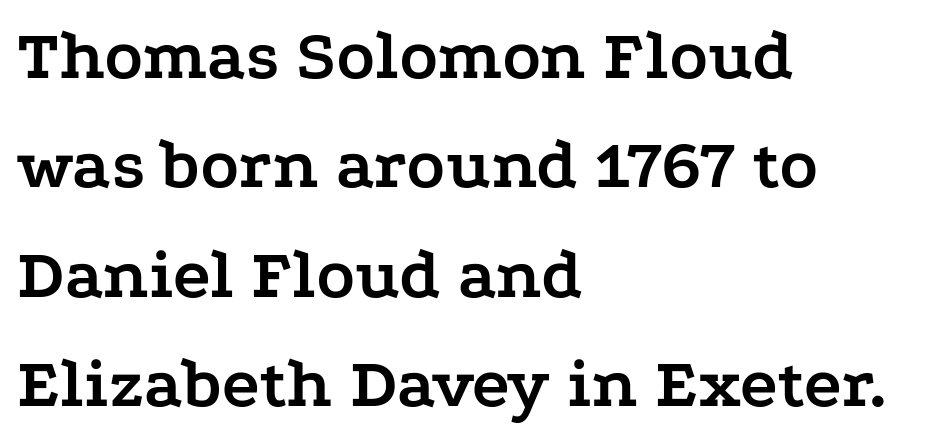
{"serif": "yes", "italic": "no", "bold": "yes", "weight": "semibold", "width": "wide", "stroke_contrast": "low", "x_height": "medium", "monospaced": "no", "underline": "no", "align": "left", "line_spacing": "normal", "line_spacing_ratio": 1.54, "letter_spacing": "normal", "letter_spacing_em": 0.0, "glyph_px": 71}
